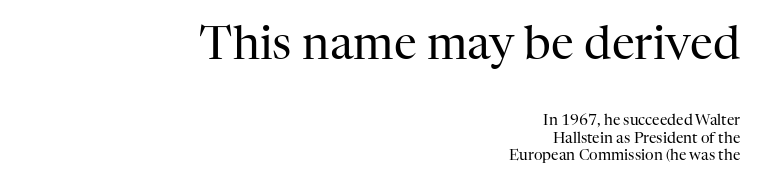
The passage shown is not bold in any degree. Looks like regular typesetting: each glyph gets only the width it needs. Caption: standard tracking, unaltered. Designer's note — italics off, roman on. This rendering features lettering with no underline. Of the two passages, the one on top uses the larger point size.
